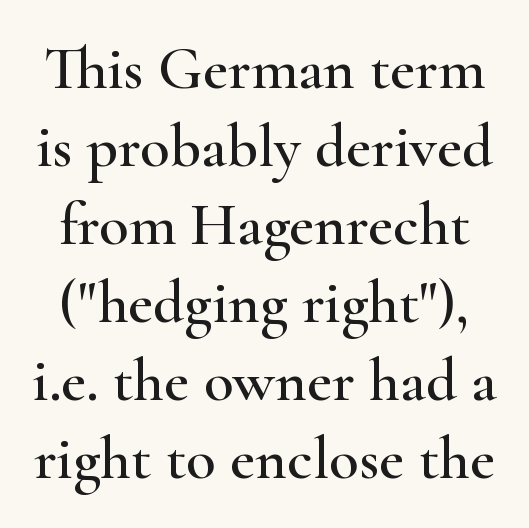
Q: Is the text italic (slanted)? A: No, it is upright.
Q: Is the typeface a serif or a sans-serif typeface? A: Serif.
Q: Is the text underlined? A: No.
Q: Is the spacing between letters normal or unusually wide? A: Normal.
Q: Is the spacing between lines tight, normal or loose? A: Normal.
Q: Width (condensed, normal, or wide)? A: Wide.
Q: Stroke contrast? A: High.
Q: x-height? A: Small.
Q: Monospaced? A: No.
